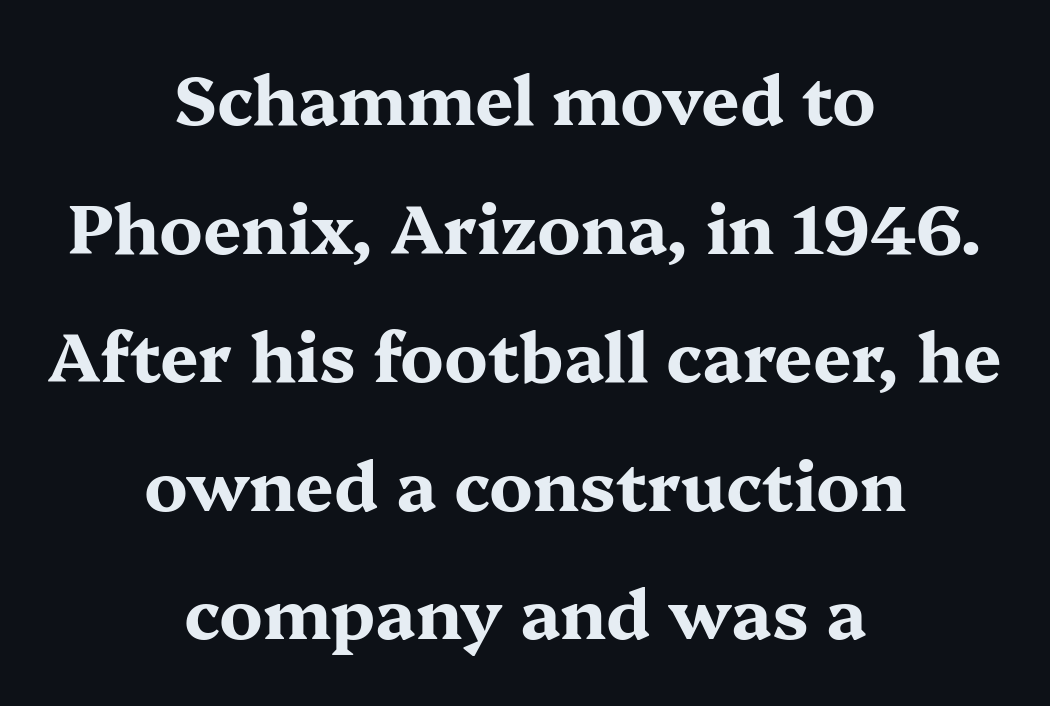
The image shows 68 px bold, wide serif type, upright; set centered, line spacing 1.89x, normal letter spacing, not underlined; medium stroke contrast and a medium x-height.
